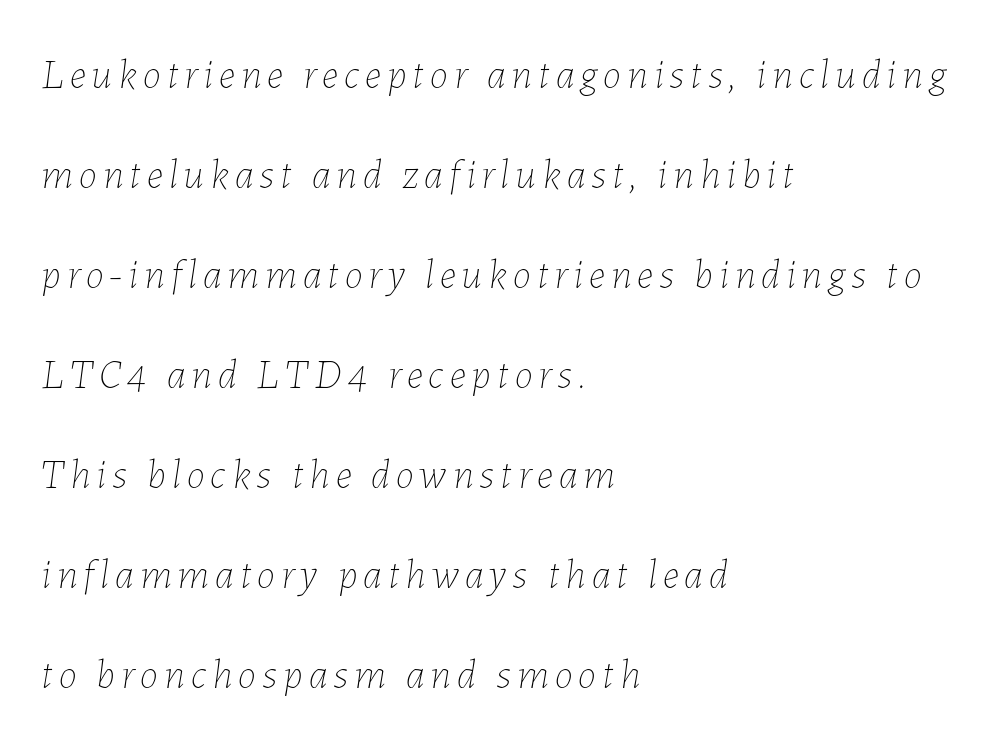
{"italic": "yes", "lean": "right", "slant_degrees": 7, "bold": "no", "weight": "thin", "width": "normal", "stroke_contrast": "low", "x_height": "medium", "monospaced": "no", "underline": "no", "align": "left", "line_spacing": "loose", "line_spacing_ratio": 2.44, "glyph_px": 41}
